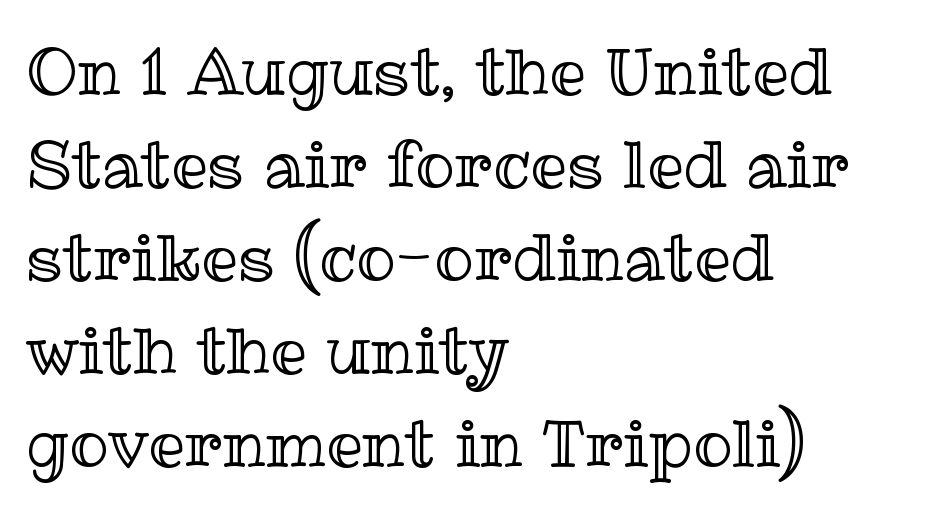
Rule under the text: the space is simply empty. Each letter keeps its own natural width here, so spacing adapts to shape. Summary of vertical rhythm: regular, with standard interline spacing. The lettering stays uniformly vertical, giving the passage a roman look.
